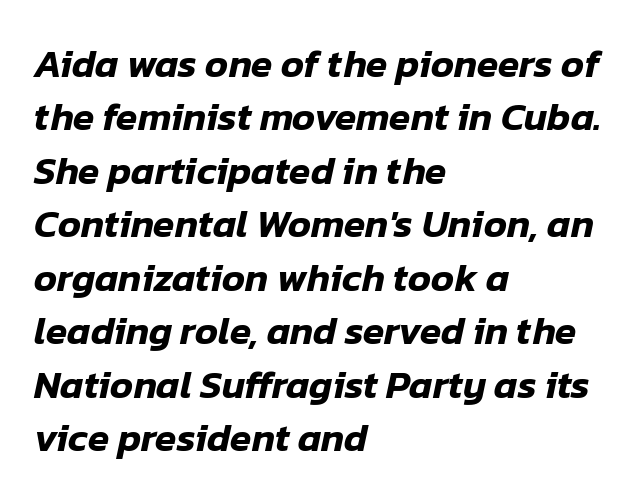
Just letters on the line, the space beneath them empty. Style check: oblique. Left-aligned paragraph, ragged on the right. This block has exactly the height ordinary leading produces. A typesetter would call this proportional, since set widths differ per character.
